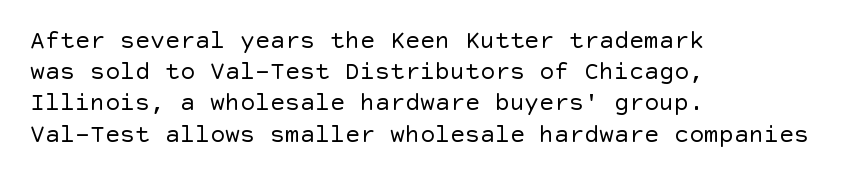
Spacing between characters is what you'd get straight out of the box. Ordinary non-slanted type is in use. The compositor pushed each line to the left boundary. Rows of type keep a routine distance in the vertical direction.
